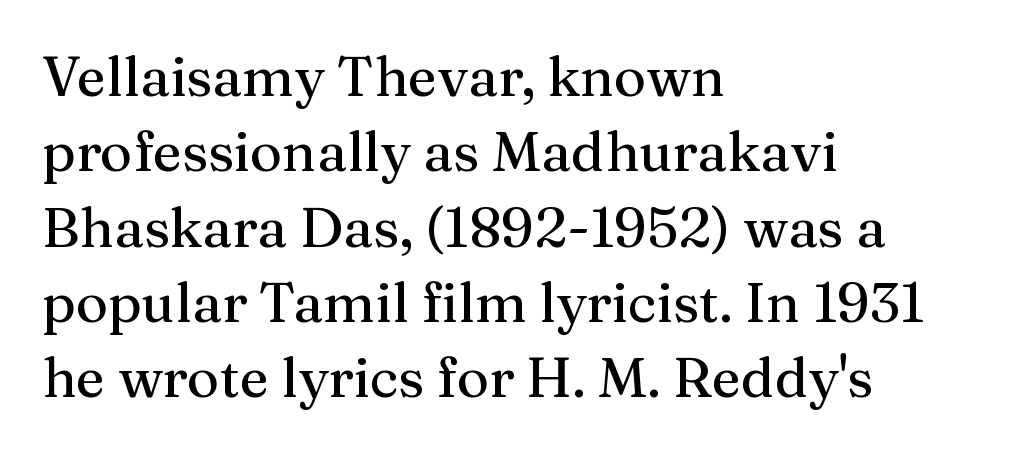
Beneath every word, the page is bare. Notice how the passage keeps a crisp vertical edge on the left only. Letter spacing: default. I'd call this a serif setting — the letters wear small feet. Style check: upright. A typesetter would call this proportional, since set widths differ per character.
